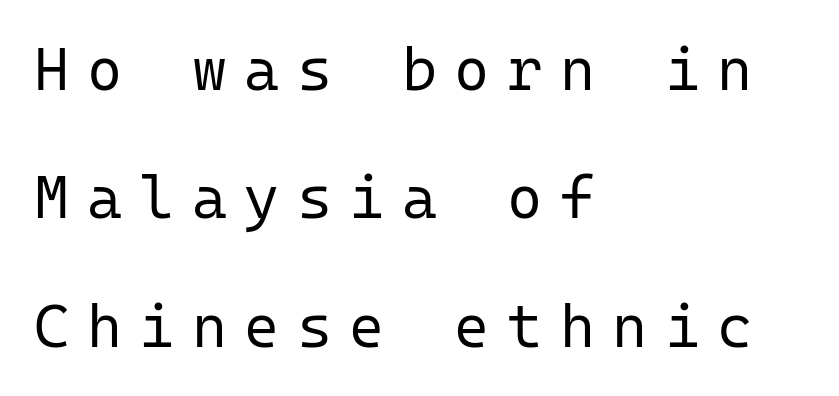
The image shows 60 px regular-weight sans-serif type, upright, monospaced; set left-aligned, loose line spacing (2.14x), unusually wide letter spacing (+0.29 em), not underlined; low stroke contrast and a medium x-height.
